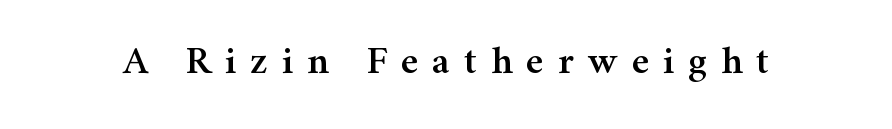
Q: Is the text italic (slanted)? A: No, it is upright.
Q: Is the typeface a serif or a sans-serif typeface? A: Serif.
Q: Is the text underlined? A: No.
Q: Is the spacing between letters normal or unusually wide? A: Unusually wide.
Q: Width (condensed, normal, or wide)? A: Normal.
Q: Stroke contrast? A: Medium.
Q: x-height? A: Medium.
Q: Monospaced? A: No.
